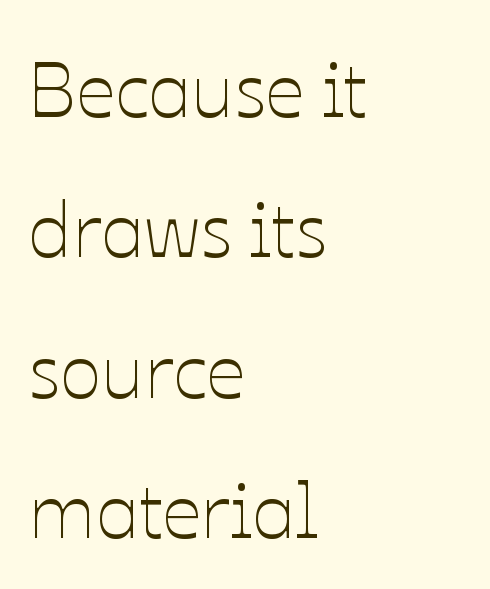
Q: Is the text bold? A: No.
Q: Is the text italic (slanted)? A: No, it is upright.
Q: Is the text underlined? A: No.
Q: How is the paragraph aligned? A: Left-aligned.
Q: Is the spacing between letters normal or unusually wide? A: Normal.
Q: Width (condensed, normal, or wide)? A: Normal.
Q: Stroke contrast? A: Low.
Q: x-height? A: Medium.
Q: Monospaced? A: No.
